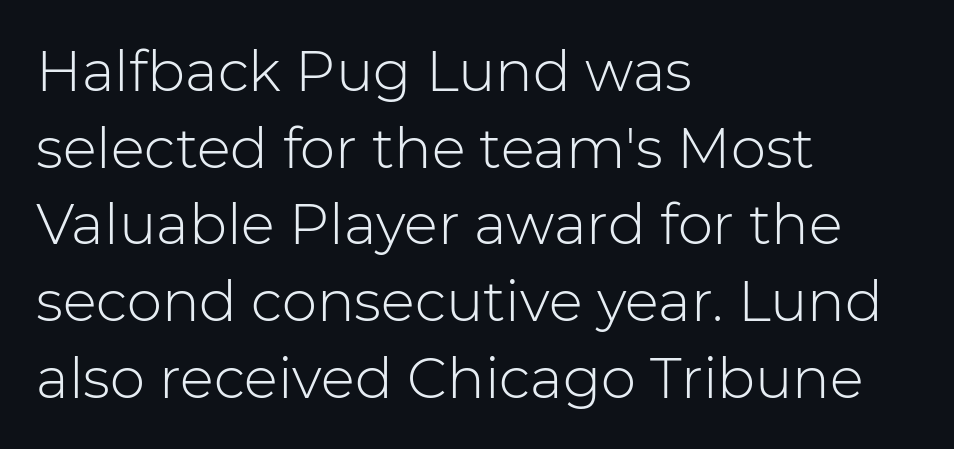
The image shows 56 px light sans-serif type, upright; set left-aligned, normal line spacing (1.37x), normal letter spacing, not underlined; low stroke contrast and a medium x-height.
